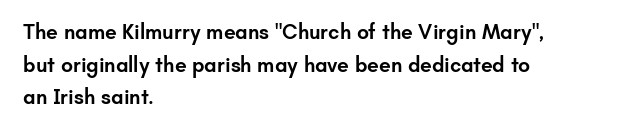
Q: Is the text bold? A: Semi-bold.
Q: Is the text italic (slanted)? A: No, it is upright.
Q: Is the text underlined? A: No.
Q: How is the paragraph aligned? A: Left-aligned.
Q: Is the spacing between letters normal or unusually wide? A: Normal.
Q: Is the spacing between lines tight, normal or loose? A: Normal.
